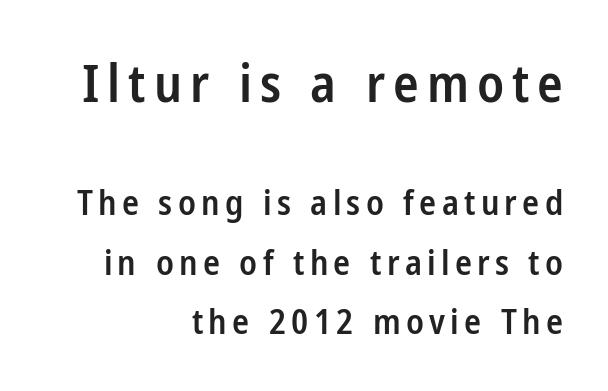
The image shows 53 px semibold, condensed sans-serif type, upright; set right-aligned, normal line spacing (1.7x), not underlined; the first (top) block is 1.51x larger; low stroke contrast and a medium x-height.
